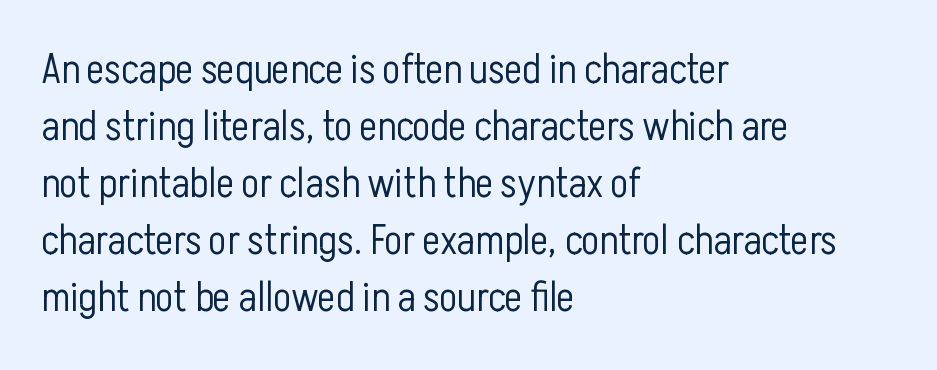
{"serif": "no", "italic": "no", "bold": "no", "weight": "light", "width": "condensed", "stroke_contrast": "low", "x_height": "medium", "monospaced": "no", "underline": "no", "align": "left", "line_spacing": "normal", "line_spacing_ratio": 1.36, "letter_spacing": "normal", "letter_spacing_em": 0.0, "glyph_px": 42}
